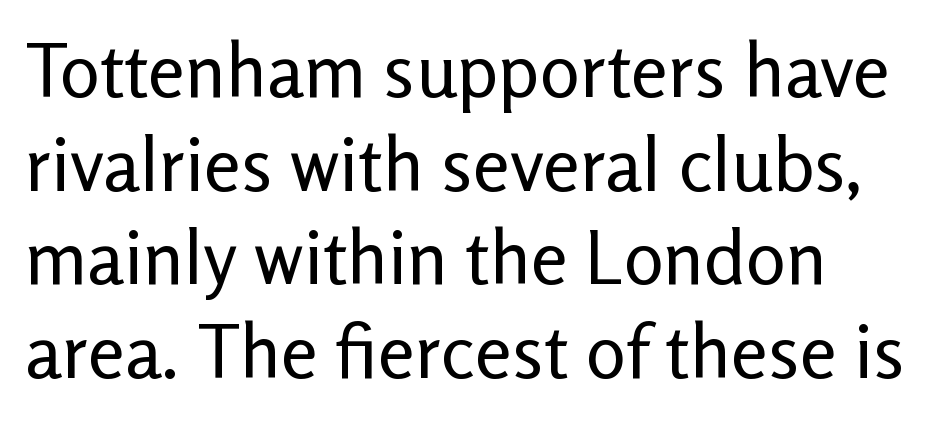
Q: Is the text bold? A: No.
Q: Is the text italic (slanted)? A: No, it is upright.
Q: Is the typeface a serif or a sans-serif typeface? A: Sans-serif.
Q: Is the text underlined? A: No.
Q: How is the paragraph aligned? A: Left-aligned.
Q: Is the spacing between letters normal or unusually wide? A: Normal.
Q: Is the spacing between lines tight, normal or loose? A: Normal.
Q: Width (condensed, normal, or wide)? A: Normal.
Q: Stroke contrast? A: Low.
Q: x-height? A: Medium.
Q: Monospaced? A: No.
